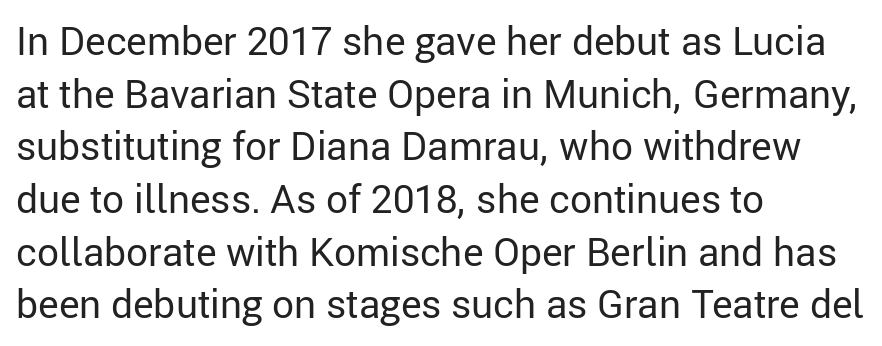
{"serif": "no", "italic": "no", "bold": "no", "weight": "regular", "width": "normal", "stroke_contrast": "low", "x_height": "medium", "monospaced": "no", "underline": "no", "align": "left", "line_spacing": "normal", "line_spacing_ratio": 1.35, "letter_spacing": "normal", "letter_spacing_em": 0.0, "glyph_px": 39}
